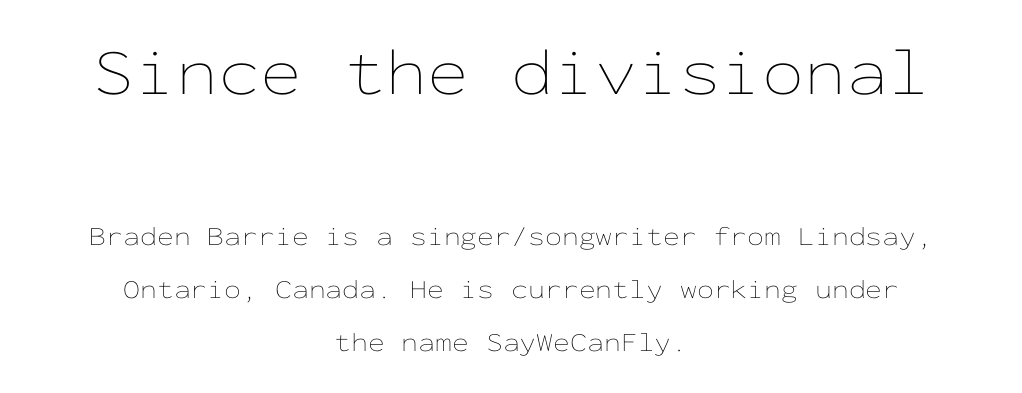
Q: Is the text bold? A: No.
Q: Is the text italic (slanted)? A: No, it is upright.
Q: Is the text underlined? A: No.
Q: How is the paragraph aligned? A: Centered.
Q: Is the spacing between letters normal or unusually wide? A: Normal.
Q: Is the spacing between lines tight, normal or loose? A: Loose.
Q: Which block of text is set in a larger size, the first (top) or the second (bottom)? A: The first (top) one.
Q: Width (condensed, normal, or wide)? A: Wide.
Q: Stroke contrast? A: Low.
Q: x-height? A: Medium.
Q: Monospaced? A: Yes.
